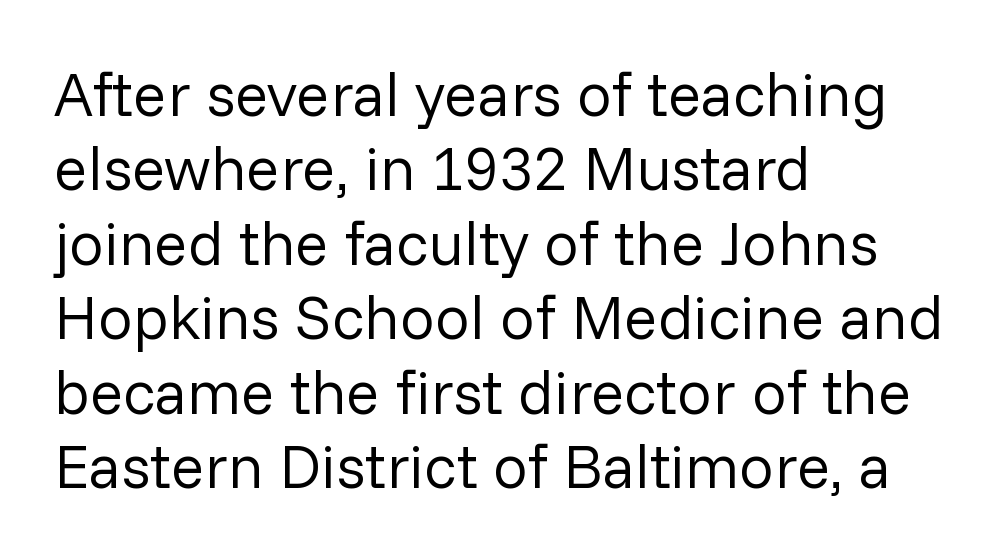
The image shows 62 px regular-weight sans-serif type, upright; set left-aligned, line spacing 1.2x, normal letter spacing, not underlined; low stroke contrast and a medium x-height.
